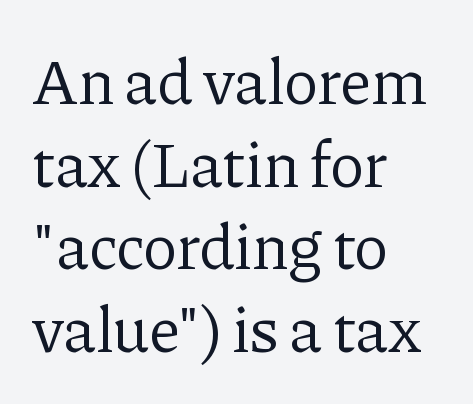
Q: Is the text bold? A: No.
Q: Is the text italic (slanted)? A: No, it is upright.
Q: Is the typeface a serif or a sans-serif typeface? A: Serif.
Q: Is the text underlined? A: No.
Q: How is the paragraph aligned? A: Left-aligned.
Q: Is the spacing between letters normal or unusually wide? A: Normal.
Q: Is the spacing between lines tight, normal or loose? A: Normal.
Q: Width (condensed, normal, or wide)? A: Normal.
Q: Stroke contrast? A: Low.
Q: x-height? A: Medium.
Q: Monospaced? A: No.
